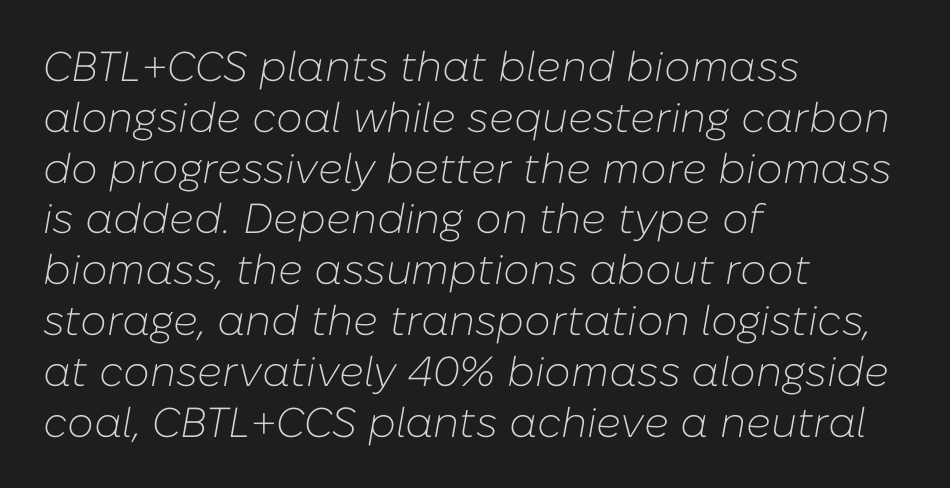
{"italic": "yes", "lean": "right", "slant_degrees": 10, "bold": "no", "weight": "light", "width": "normal", "stroke_contrast": "low", "x_height": "medium", "monospaced": "no", "underline": "no", "align": "left", "line_spacing_ratio": 1.21, "letter_spacing": "normal", "letter_spacing_em": 0.0, "glyph_px": 42}
